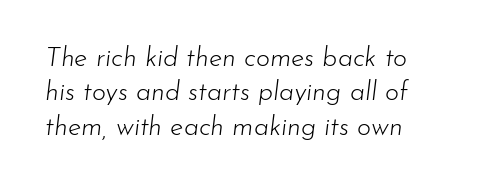
Q: Is the text bold? A: No.
Q: Is the text italic (slanted)? A: Yes, it leans right by about 7 degrees.
Q: Is the text underlined? A: No.
Q: Is the spacing between letters normal or unusually wide? A: Normal.
Q: Is the spacing between lines tight, normal or loose? A: Normal.
